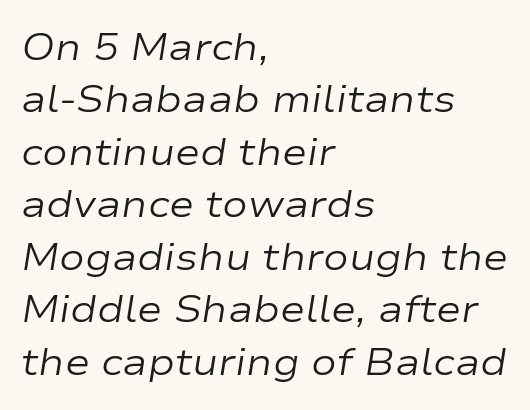
Do the characters align in a grid? No, the font is proportional. No extra tracking has been applied to these lines. Rendered with sloped, italic letterforms. Evenly set lines give the paragraph a standard silhouette. Leftover space on each line is placed entirely after the last word. This reads as an unemphasized weight, regular at the heaviest.
